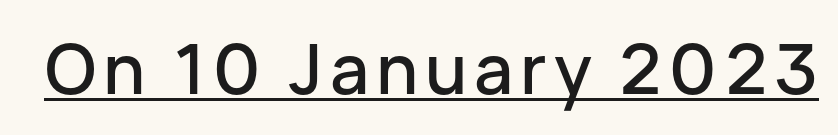
{"serif": "no", "italic": "no", "width": "normal", "stroke_contrast": "low", "x_height": "medium", "monospaced": "no", "underline": "yes", "glyph_px": 69}
